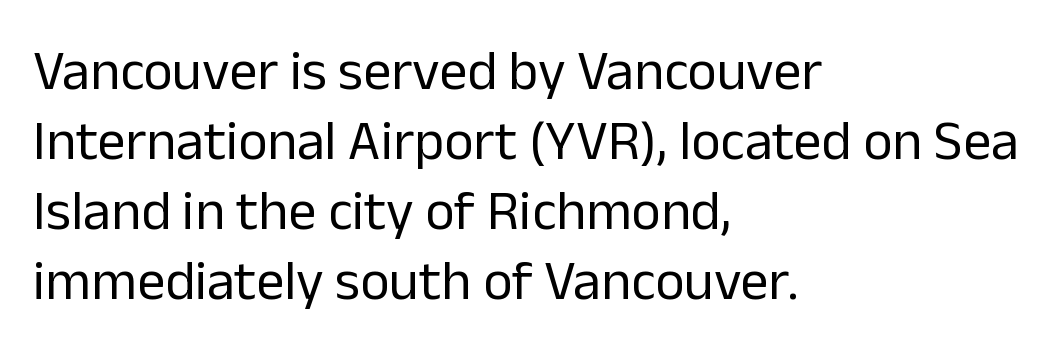
The image shows 56 px regular-weight sans-serif type, upright; set left-aligned, normal line spacing (1.25x), normal letter spacing, not underlined; low stroke contrast and a medium x-height.
